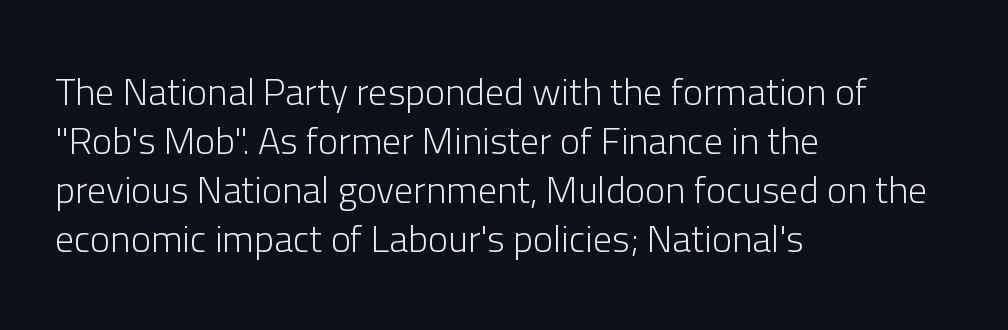
The image shows 38 px light sans-serif type, upright; set left-aligned, normal line spacing (1.29x), normal letter spacing, not underlined; low stroke contrast and a medium x-height.
